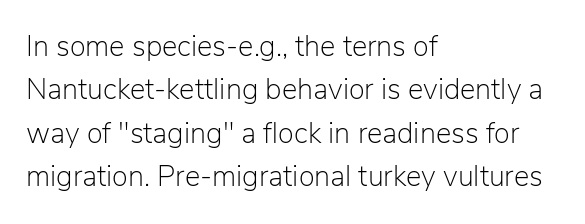
The image shows 29 px light sans-serif type, upright; set left-aligned, normal line spacing (1.5x), normal letter spacing, not underlined; low stroke contrast and a medium x-height.
